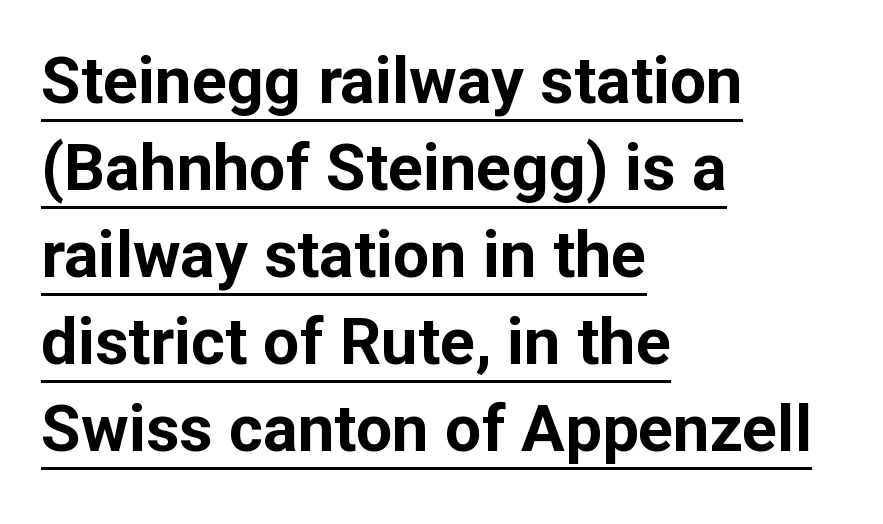
{"serif": "no", "italic": "no", "bold": "yes", "weight": "bold", "width": "normal", "stroke_contrast": "low", "x_height": "medium", "monospaced": "no", "underline": "yes", "align": "left", "line_spacing": "normal", "line_spacing_ratio": 1.34, "letter_spacing": "normal", "letter_spacing_em": 0.0, "glyph_px": 65}
